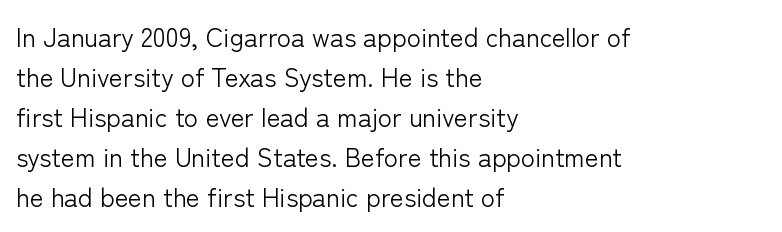
Q: Is the text bold? A: No.
Q: Is the text italic (slanted)? A: No, it is upright.
Q: Is the text underlined? A: No.
Q: How is the paragraph aligned? A: Left-aligned.
Q: Is the spacing between letters normal or unusually wide? A: Normal.
Q: Is the spacing between lines tight, normal or loose? A: Normal.
